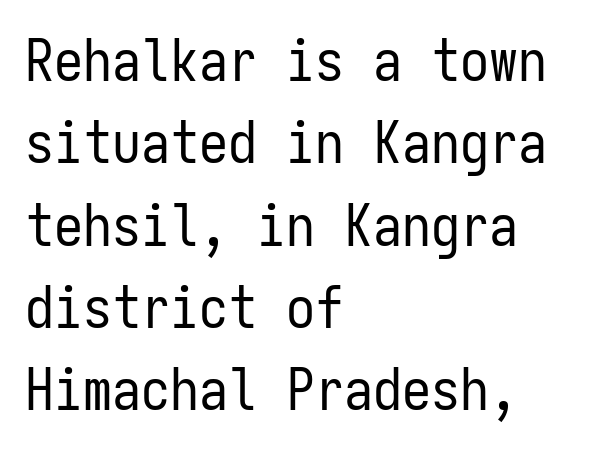
{"serif": "no", "italic": "no", "bold": "no", "weight": "regular", "width": "condensed", "stroke_contrast": "low", "x_height": "medium", "monospaced": "yes", "underline": "no", "align": "left", "line_spacing": "normal", "line_spacing_ratio": 1.42, "letter_spacing": "normal", "letter_spacing_em": 0.0, "glyph_px": 58}
